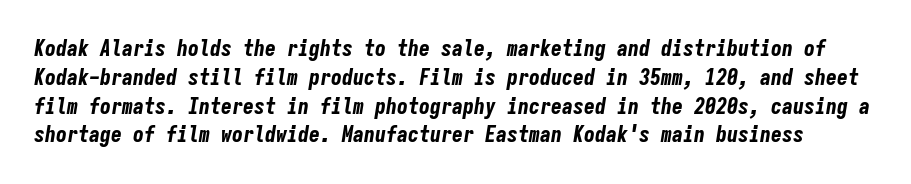
Q: Is the text bold? A: Yes.
Q: Is the text italic (slanted)? A: Yes, it leans right by about 9 degrees.
Q: Is the text underlined? A: No.
Q: Is the spacing between letters normal or unusually wide? A: Normal.
Q: Is the spacing between lines tight, normal or loose? A: Normal.
